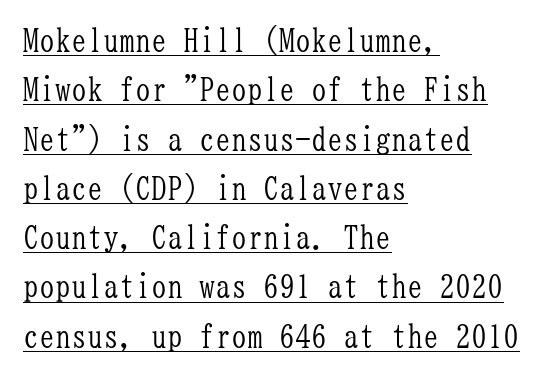
Q: Is the text bold? A: No.
Q: Is the text italic (slanted)? A: No, it is upright.
Q: Is the typeface a serif or a sans-serif typeface? A: Serif.
Q: Is the text underlined? A: Yes.
Q: How is the paragraph aligned? A: Left-aligned.
Q: Is the spacing between letters normal or unusually wide? A: Normal.
Q: Is the spacing between lines tight, normal or loose? A: Normal.
Q: Width (condensed, normal, or wide)? A: Condensed.
Q: Stroke contrast? A: Low.
Q: x-height? A: Medium.
Q: Monospaced? A: Yes.
